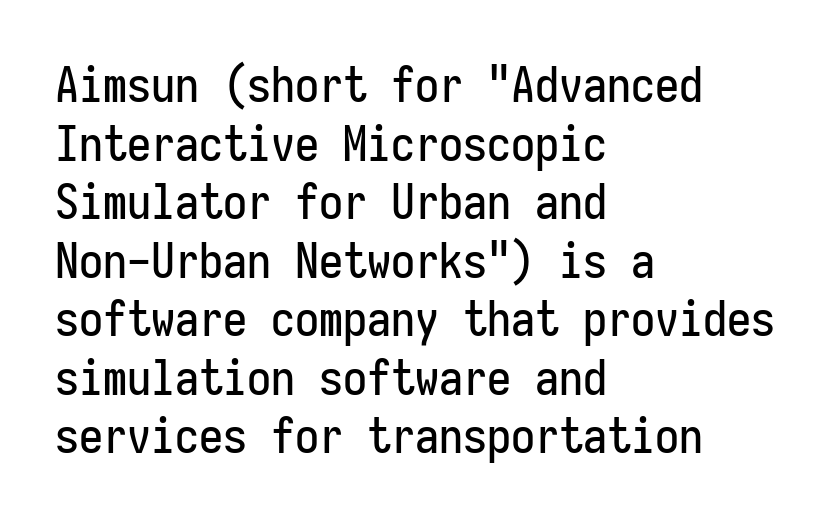
Q: Is the text italic (slanted)? A: No, it is upright.
Q: Is the typeface a serif or a sans-serif typeface? A: Sans-serif.
Q: Is the text underlined? A: No.
Q: How is the paragraph aligned? A: Left-aligned.
Q: Is the spacing between letters normal or unusually wide? A: Normal.
Q: Width (condensed, normal, or wide)? A: Condensed.
Q: Stroke contrast? A: Low.
Q: x-height? A: Medium.
Q: Monospaced? A: Yes.
